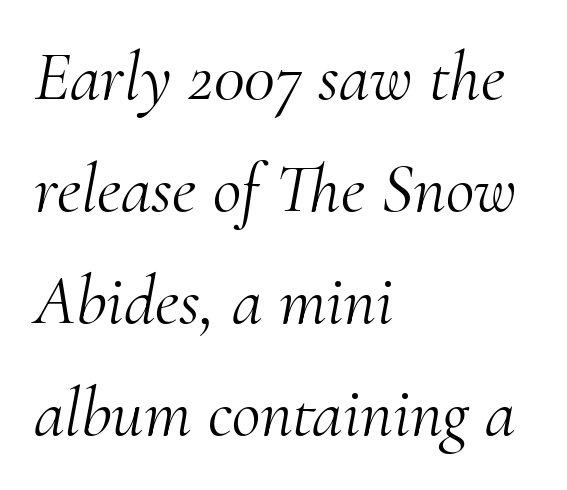
Q: Is the text bold? A: No.
Q: Is the text italic (slanted)? A: Yes, it leans right by about 10 degrees.
Q: Is the typeface a serif or a sans-serif typeface? A: Serif.
Q: Is the text underlined? A: No.
Q: How is the paragraph aligned? A: Left-aligned.
Q: Is the spacing between letters normal or unusually wide? A: Normal.
Q: Is the spacing between lines tight, normal or loose? A: Normal.
Q: Width (condensed, normal, or wide)? A: Normal.
Q: Stroke contrast? A: Medium.
Q: x-height? A: Small.
Q: Monospaced? A: No.
